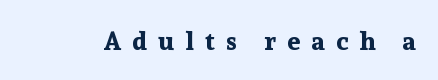
Q: Is the text bold? A: Yes.
Q: Is the text italic (slanted)? A: No, it is upright.
Q: Is the text underlined? A: No.
Q: Is the spacing between letters normal or unusually wide? A: Unusually wide.
